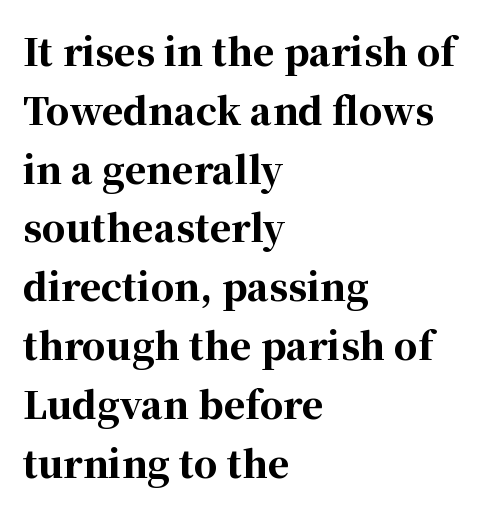
{"serif": "yes", "italic": "no", "bold": "yes", "weight": "bold", "width": "normal", "stroke_contrast": "high", "x_height": "medium", "monospaced": "no", "underline": "no", "align": "left", "line_spacing": "normal", "line_spacing_ratio": 1.59, "letter_spacing": "normal", "letter_spacing_em": 0.0, "glyph_px": 37}
